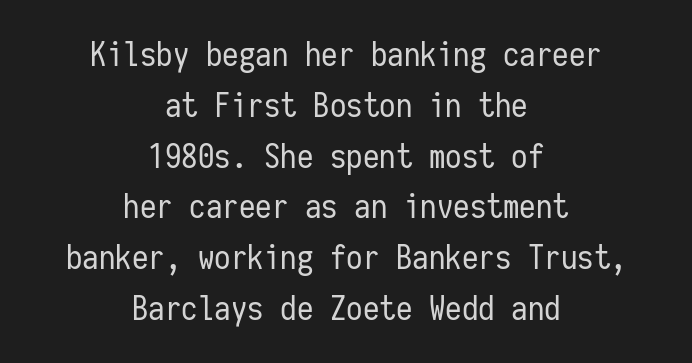
{"serif": "no", "italic": "no", "bold": "no", "weight": "regular", "width": "condensed", "stroke_contrast": "low", "x_height": "medium", "monospaced": "yes", "underline": "no", "align": "center", "line_spacing": "normal", "line_spacing_ratio": 1.54, "letter_spacing": "normal", "letter_spacing_em": 0.0, "glyph_px": 33}
